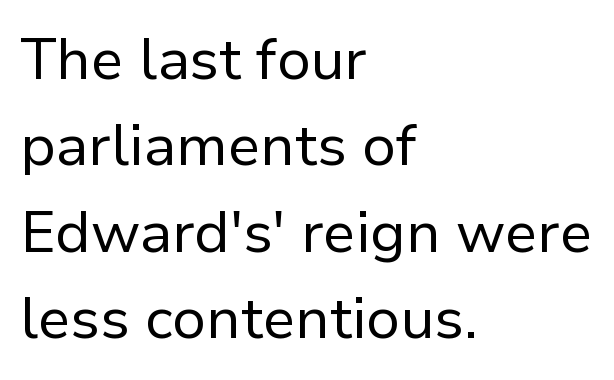
The rows are spaced the way most documents space them. Compared with typical body copy, the letter spacing here is the same. Every stem runs plumb, perpendicular to the baseline. Letterform terminals end flat and unadorned throughout the passage. Rule under the text: the space is simply empty.
